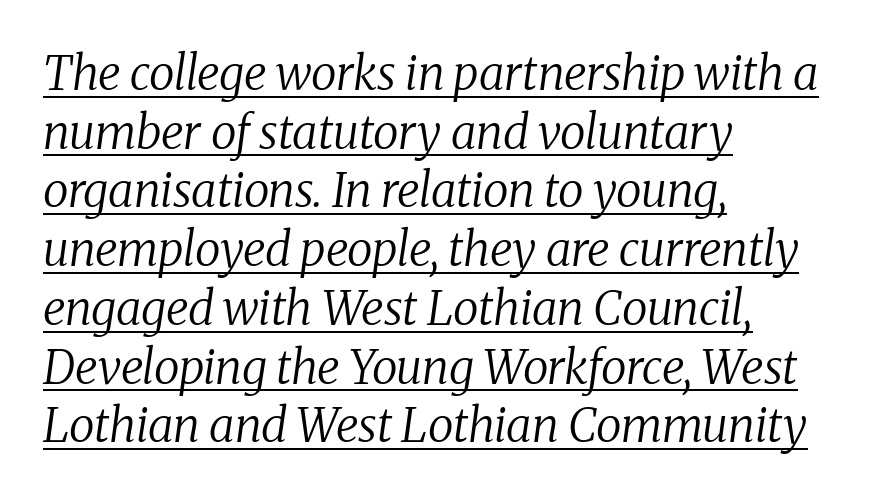
Q: Is the text bold? A: No.
Q: Is the text italic (slanted)? A: Yes, it leans right by about 8 degrees.
Q: Is the typeface a serif or a sans-serif typeface? A: Serif.
Q: Is the text underlined? A: Yes.
Q: How is the paragraph aligned? A: Left-aligned.
Q: Is the spacing between letters normal or unusually wide? A: Normal.
Q: Is the spacing between lines tight, normal or loose? A: Normal.
Q: Width (condensed, normal, or wide)? A: Normal.
Q: Stroke contrast? A: Medium.
Q: x-height? A: Medium.
Q: Monospaced? A: No.
